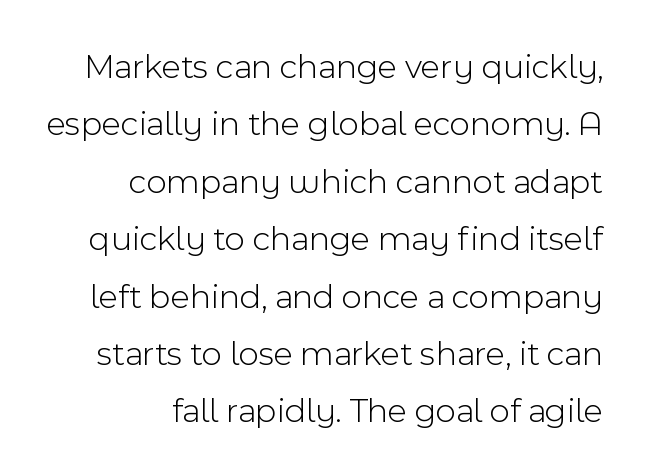
{"serif": "no", "italic": "no", "bold": "no", "weight": "light", "width": "normal", "x_height": "medium", "monospaced": "no", "underline": "no", "align": "right", "line_spacing": "normal", "line_spacing_ratio": 1.64, "letter_spacing": "normal", "letter_spacing_em": 0.0, "glyph_px": 35}
